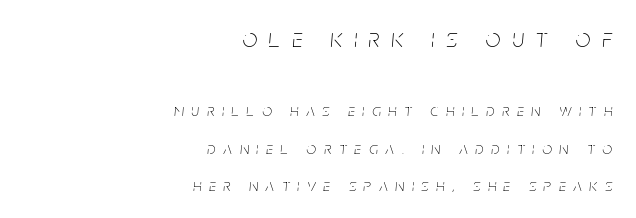
The image shows 26 px text type, italic (leaning right); set right-aligned, loose line spacing (2.18x), unusually wide letter spacing (+0.46 em), not underlined; the first (top) block is 1.53x larger.
